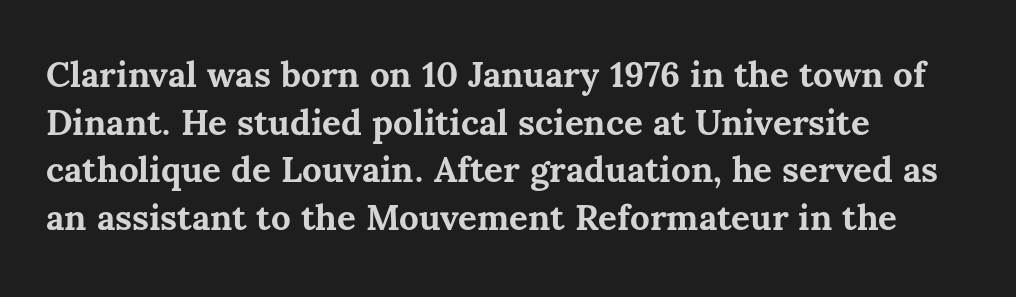
The image shows 35 px bold type, upright; set left-aligned, normal line spacing (1.36x), normal letter spacing, not underlined; medium stroke contrast and a medium x-height.
